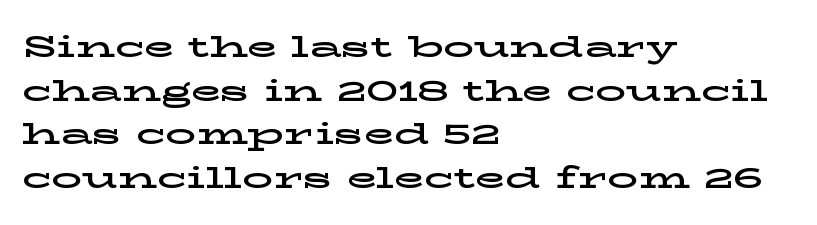
Q: Is the text italic (slanted)? A: No, it is upright.
Q: Is the typeface a serif or a sans-serif typeface? A: Serif.
Q: Is the text underlined? A: No.
Q: How is the paragraph aligned? A: Left-aligned.
Q: Is the spacing between letters normal or unusually wide? A: Normal.
Q: Is the spacing between lines tight, normal or loose? A: Normal.
Q: Width (condensed, normal, or wide)? A: Wide.
Q: Stroke contrast? A: Low.
Q: x-height? A: Medium.
Q: Monospaced? A: No.
